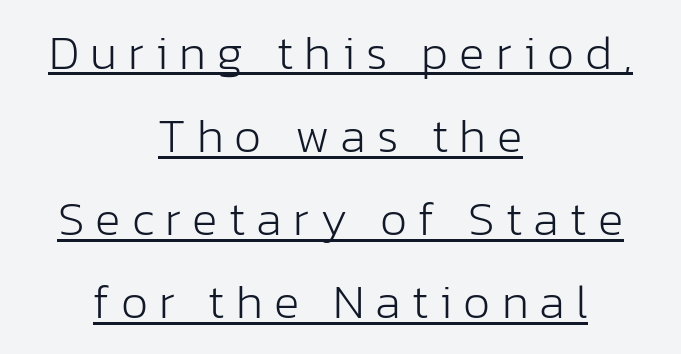
The image shows 48 px light sans-serif type, upright; set centered, line spacing 1.73x, unusually wide letter spacing (+0.23 em), underlined; low stroke contrast and a medium x-height.
